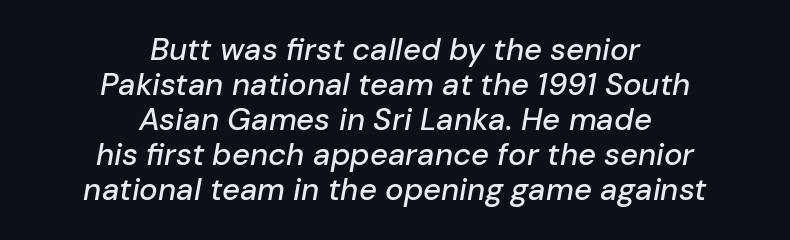
Q: Is the text italic (slanted)? A: Yes, it leans right by about 10 degrees.
Q: Is the text underlined? A: No.
Q: How is the paragraph aligned? A: Centered.
Q: Is the spacing between letters normal or unusually wide? A: Normal.
Q: Is the spacing between lines tight, normal or loose? A: Tight.
Q: Width (condensed, normal, or wide)? A: Normal.
Q: Stroke contrast? A: Low.
Q: x-height? A: Medium.
Q: Monospaced? A: No.
